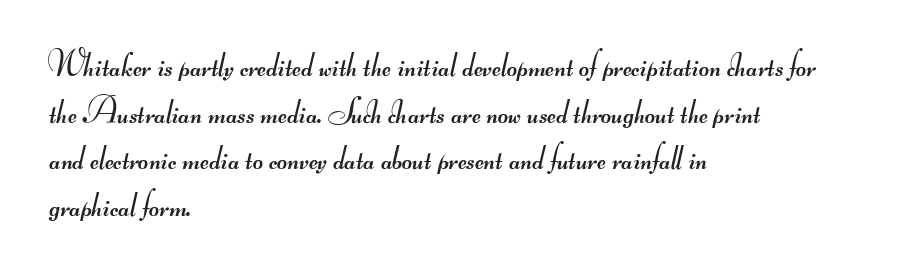
{"serif": "no", "bold": "no", "weight": "regular", "width": "wide", "stroke_contrast": "medium", "monospaced": "no", "underline": "no", "align": "left", "line_spacing": "normal", "line_spacing_ratio": 1.33, "letter_spacing": "normal", "letter_spacing_em": 0.0, "glyph_px": 35}
